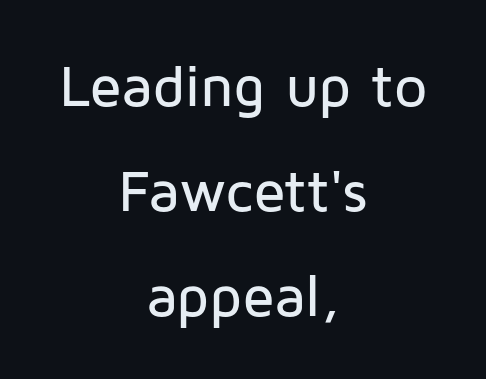
{"serif": "no", "italic": "no", "width": "normal", "stroke_contrast": "low", "x_height": "medium", "monospaced": "no", "underline": "no", "align": "center", "line_spacing_ratio": 1.78, "letter_spacing": "normal", "letter_spacing_em": 0.0, "glyph_px": 59}
